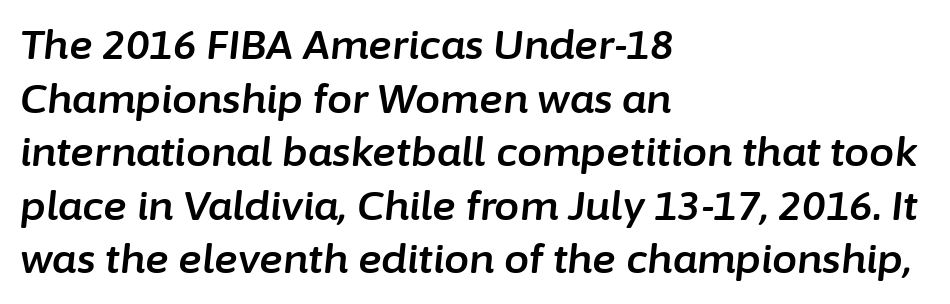
The image shows 40 px text type, italic (leaning right); set left-aligned, normal line spacing (1.34x), normal letter spacing, not underlined; low stroke contrast and a medium x-height.
